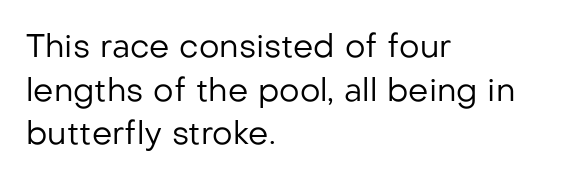
Q: Is the text bold? A: No.
Q: Is the text italic (slanted)? A: No, it is upright.
Q: Is the typeface a serif or a sans-serif typeface? A: Sans-serif.
Q: Is the text underlined? A: No.
Q: How is the paragraph aligned? A: Left-aligned.
Q: Is the spacing between letters normal or unusually wide? A: Normal.
Q: Is the spacing between lines tight, normal or loose? A: Normal.
Q: Width (condensed, normal, or wide)? A: Normal.
Q: Stroke contrast? A: Low.
Q: x-height? A: Medium.
Q: Monospaced? A: No.
